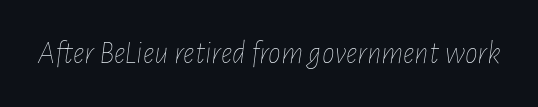
{"italic": "yes", "lean": "right", "slant_degrees": 7, "bold": "no", "weight": "thin", "width": "condensed", "stroke_contrast": "low", "x_height": "medium", "monospaced": "no", "underline": "no", "letter_spacing": "normal", "letter_spacing_em": 0.0, "glyph_px": 32}
